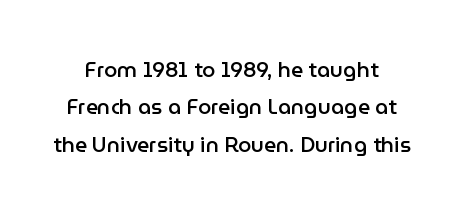
Q: Is the text bold? A: Semi-bold.
Q: Is the text italic (slanted)? A: No, it is upright.
Q: Is the text underlined? A: No.
Q: Is the spacing between letters normal or unusually wide? A: Normal.
